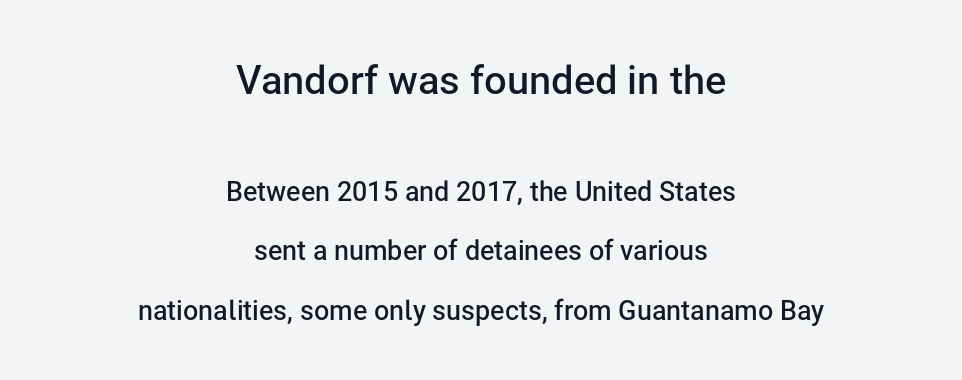
I'd call this a sans setting — the letters go barefoot. Each letter keeps its own natural width here, so spacing adapts to shape. This sample trades compactness for vertical openness between lines. Bigger letters appear in the top chunk; the bottom chunk is reduced. Set as a demibold, roughly 600 on the weight scale.
